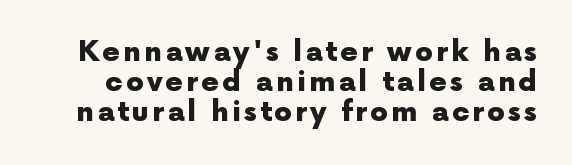
Upright lettering throughout. Typographically, this falls in the sans-serif category. Any mark beneath the type? The region is blank. Note the varied advance widths — an 'i' is clearly narrower than an 'm'. The typesetting leans heavy: a genuine bold. Students, observe: this is what under-led, compact text looks like.
